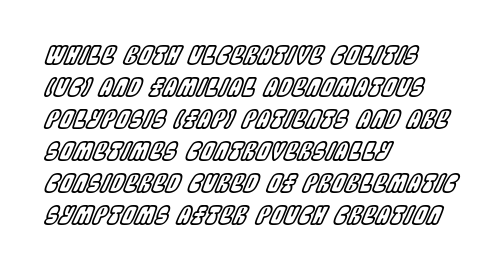
Q: Is the text italic (slanted)? A: Yes, it leans right by about 22 degrees.
Q: Is the text underlined? A: No.
Q: How is the paragraph aligned? A: Left-aligned.
Q: Is the spacing between letters normal or unusually wide? A: Normal.
Q: Is the spacing between lines tight, normal or loose? A: Normal.
